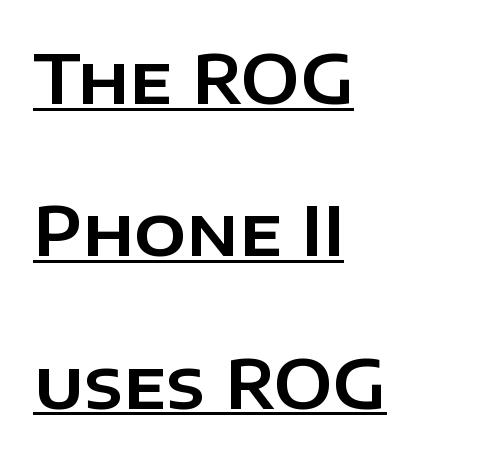
Q: Is the text italic (slanted)? A: No, it is upright.
Q: Is the typeface a serif or a sans-serif typeface? A: Sans-serif.
Q: Is the text underlined? A: Yes.
Q: How is the paragraph aligned? A: Left-aligned.
Q: Is the spacing between letters normal or unusually wide? A: Normal.
Q: Is the spacing between lines tight, normal or loose? A: Loose.
Q: Width (condensed, normal, or wide)? A: Normal.
Q: Stroke contrast? A: Low.
Q: x-height? A: Large.
Q: Monospaced? A: No.
